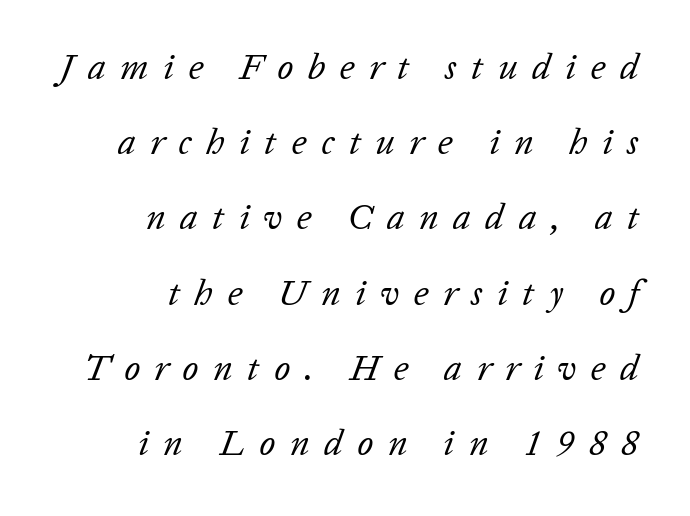
Q: Is the text bold? A: No.
Q: Is the text italic (slanted)? A: Yes, it leans right by about 20 degrees.
Q: Is the text underlined? A: No.
Q: How is the paragraph aligned? A: Right-aligned.
Q: Is the spacing between letters normal or unusually wide? A: Unusually wide.
Q: Is the spacing between lines tight, normal or loose? A: Loose.
Q: Width (condensed, normal, or wide)? A: Normal.
Q: Stroke contrast? A: Low.
Q: x-height? A: Medium.
Q: Monospaced? A: No.
